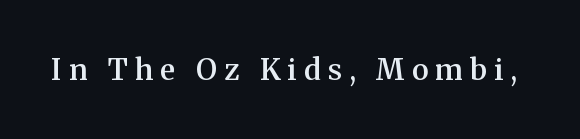
This rendering employs a face with finishing strokes, i.e., a serif. The gap between lines stays unmarked. Varying glyph widths throughout — classic text-font behaviour. This sample uses an upright cut, with every glyph sitting square on the baseline.
